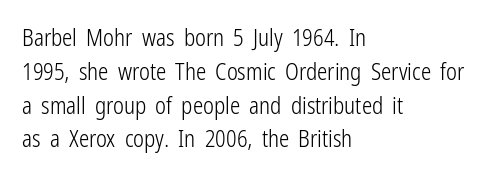
Q: Is the text bold? A: No.
Q: Is the text italic (slanted)? A: No, it is upright.
Q: Is the text underlined? A: No.
Q: How is the paragraph aligned? A: Left-aligned.
Q: Is the spacing between letters normal or unusually wide? A: Normal.
Q: Is the spacing between lines tight, normal or loose? A: Normal.
